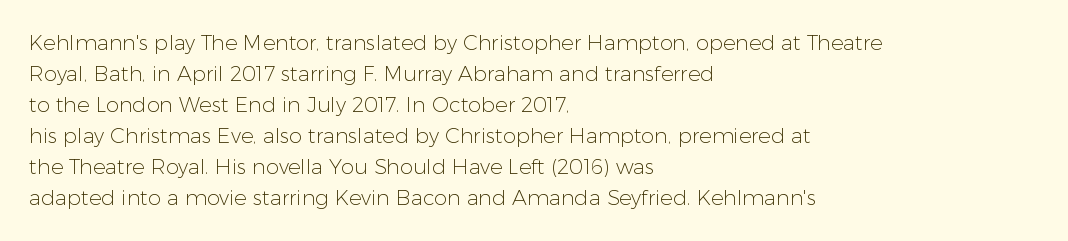
No chunkiness to these letters — they're not bold. The area under the type is left untouched. This rendering uses left alignment, leaving the right contour irregular. The font's upright variant was chosen for this text. Compared with typical body copy, the letter spacing here is the same.
